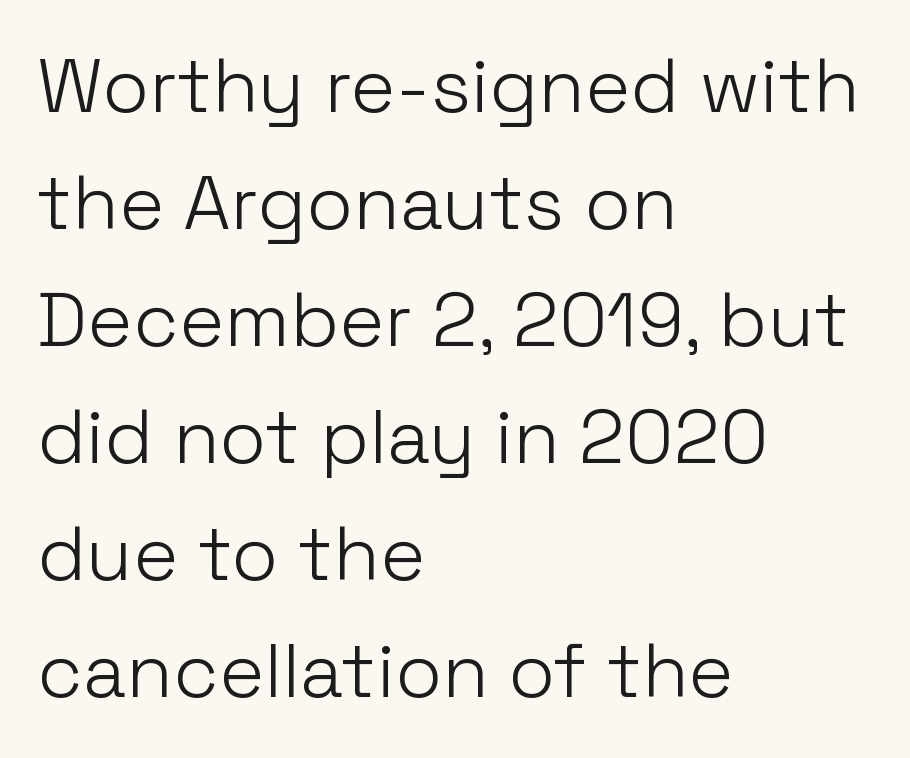
{"serif": "no", "italic": "no", "bold": "no", "weight": "light", "width": "normal", "stroke_contrast": "low", "x_height": "medium", "monospaced": "no", "underline": "no", "align": "left", "line_spacing": "normal", "line_spacing_ratio": 1.54, "letter_spacing": "normal", "letter_spacing_em": 0.0, "glyph_px": 76}
